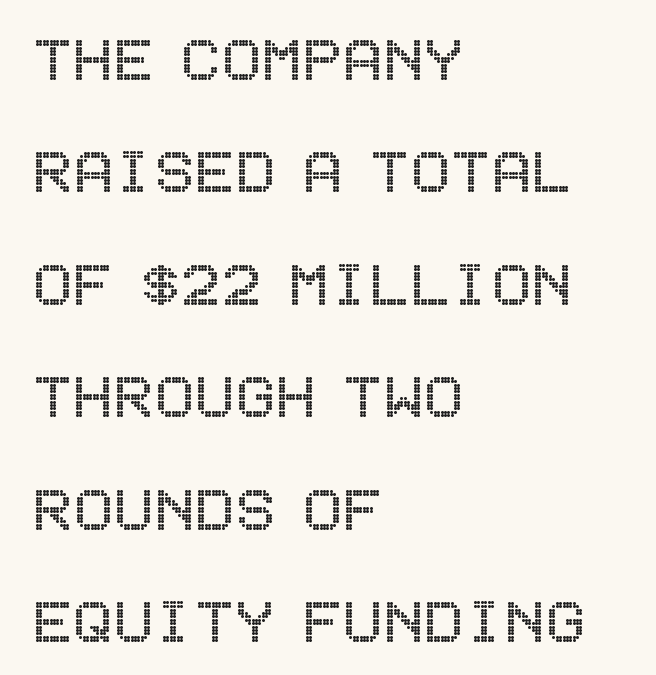
The space between consecutive lines is moderate. How are the letters spaced? Ordinarily, with no added tracking. The letters stand upright; this is a roman face. The lines in this sample share a left origin and differ only in where they stop.
